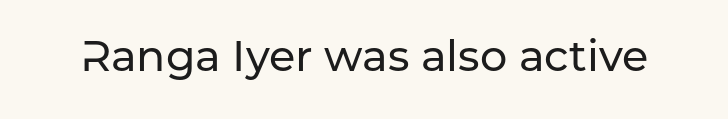
Q: Is the text italic (slanted)? A: No, it is upright.
Q: Is the typeface a serif or a sans-serif typeface? A: Sans-serif.
Q: Is the text underlined? A: No.
Q: Is the spacing between letters normal or unusually wide? A: Normal.
Q: Width (condensed, normal, or wide)? A: Normal.
Q: Stroke contrast? A: Low.
Q: x-height? A: Medium.
Q: Monospaced? A: No.
